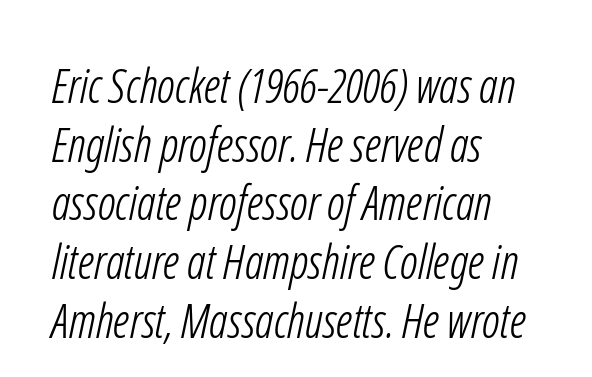
Glyph-to-glyph distance matches everyday printed text. A normal amount of white space separates one row of letters from the next. The cut favours lightness, reaching ordinary text weight at its darkest. The letters advance in unequal steps, a hallmark of proportional type. Where is the straight margin? On the left.
